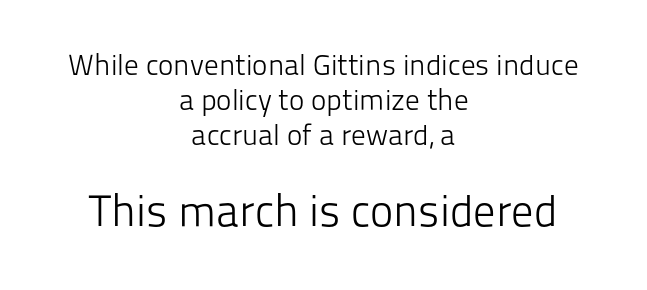
The image shows 44 px light sans-serif type, upright; set centered, line spacing 1.2x, normal letter spacing, not underlined; the second (bottom) block is 1.52x larger; low stroke contrast and a medium x-height.
